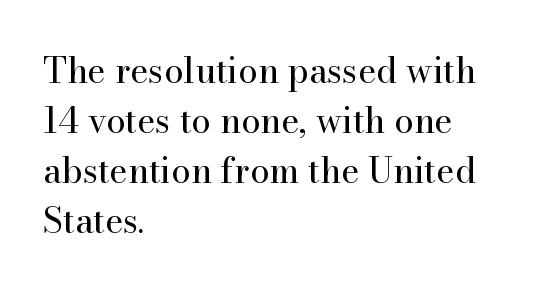
Q: Is the text bold? A: No.
Q: Is the text italic (slanted)? A: No, it is upright.
Q: Is the typeface a serif or a sans-serif typeface? A: Serif.
Q: Is the text underlined? A: No.
Q: How is the paragraph aligned? A: Left-aligned.
Q: Is the spacing between letters normal or unusually wide? A: Normal.
Q: Is the spacing between lines tight, normal or loose? A: Normal.
Q: Width (condensed, normal, or wide)? A: Normal.
Q: Stroke contrast? A: High.
Q: x-height? A: Small.
Q: Monospaced? A: No.
